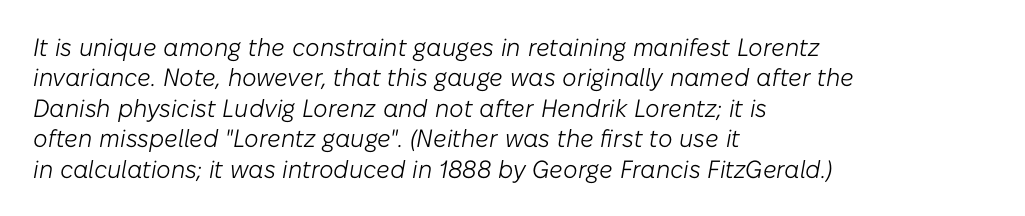
Q: Is the text bold? A: No.
Q: Is the text italic (slanted)? A: Yes, it leans right by about 10 degrees.
Q: Is the text underlined? A: No.
Q: How is the paragraph aligned? A: Left-aligned.
Q: Is the spacing between letters normal or unusually wide? A: Normal.
